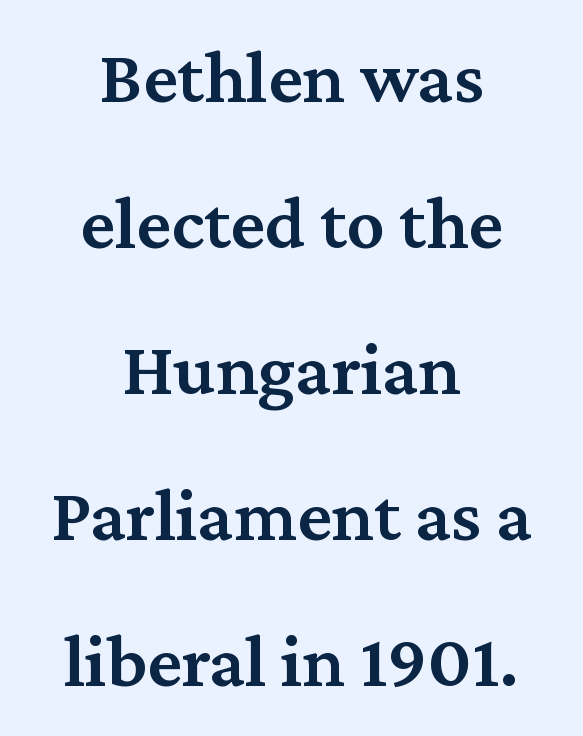
Varying glyph widths throughout — classic text-font behaviour. Style check: upright. Compared with typical body copy, the letter spacing here is the same. Look at the bottom of the vertical strokes: they flare into serifs here. As a designer I'd log this as weight 600, semibold.
